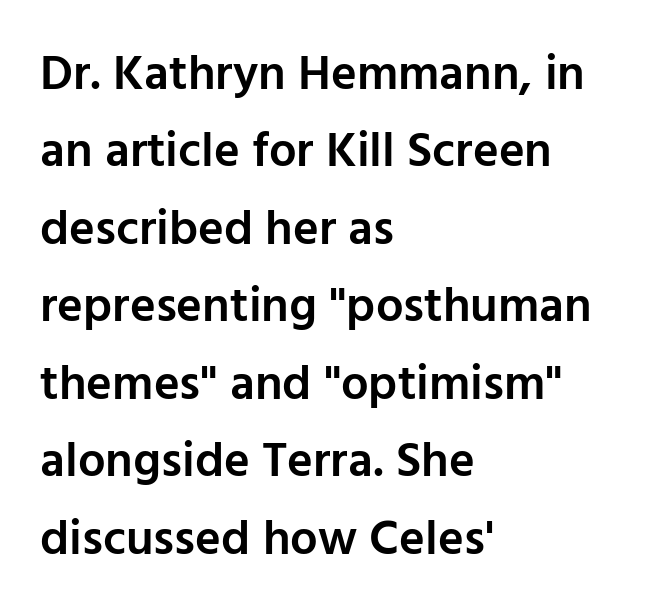
The image shows 49 px semibold sans-serif type, upright; set left-aligned, normal line spacing (1.58x), normal letter spacing, not underlined; low stroke contrast and a medium x-height.
